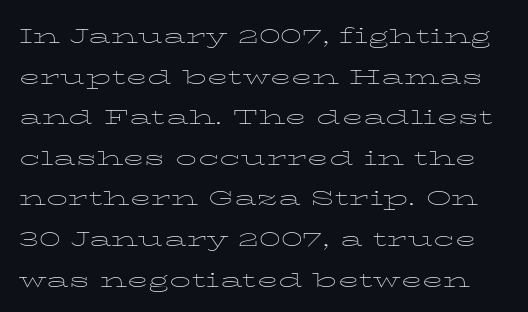
{"italic": "no", "bold": "no", "weight": "thin", "width": "wide", "stroke_contrast": "low", "x_height": "medium", "monospaced": "no", "underline": "no", "line_spacing": "normal", "line_spacing_ratio": 1.45, "letter_spacing": "normal", "letter_spacing_em": 0.0, "glyph_px": 28}
